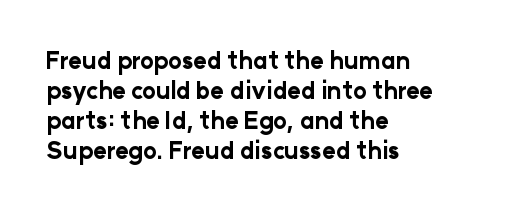
Designer's note — italics off, roman on. Clear beneath every line of the passage. Set as a true bold cut, around the 700 mark. How would I describe the line gaps? Plain and ordinary.
